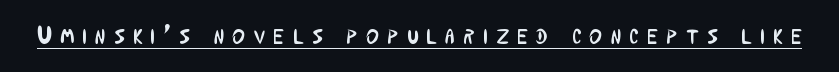
{"italic": "no", "bold": "no", "underline": "yes", "letter_spacing": "wide", "letter_spacing_em": 0.32, "glyph_px": 27}
